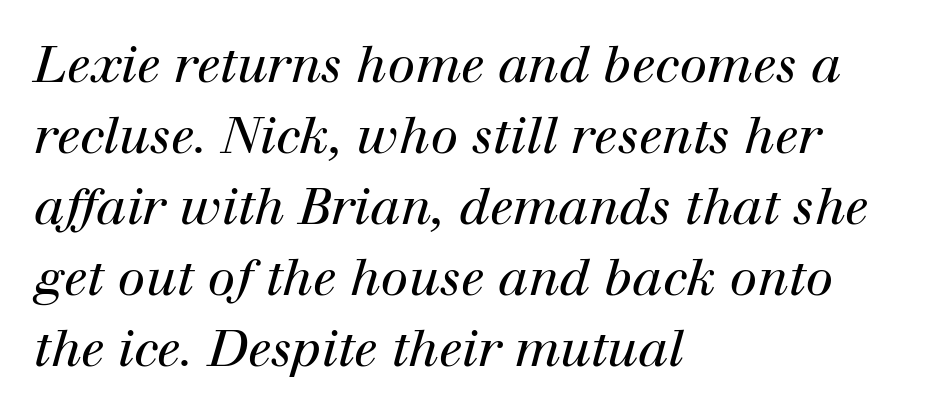
Old-style or modern, the face here clearly has serifs. You could not count columns in this text — the font is proportionally spaced. This rendering leaves character spacing at its baseline value. The rendering anchors every line to the left-hand side.
